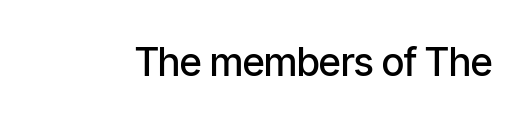
Quick note: underline off. These lines are composed in type without serifs. Every stem runs plumb, perpendicular to the baseline. Think of a printed novel: that variable character pitch is what you see here. This sample uses plain, unmodified letter spacing.
